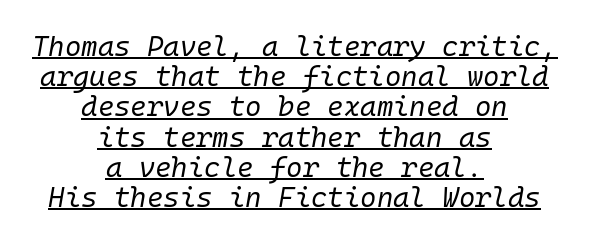
You can see a thin bar hugging the bottom of the glyphs. Does the leading feel generous? Not at all — it's pinched. Think of a typewriter: that constant character pitch is what you see here. Ink coverage per letter is moderate at most. Neither beginnings nor endings align; midpoints do. Characters follow at the spacing the type designer built in.
